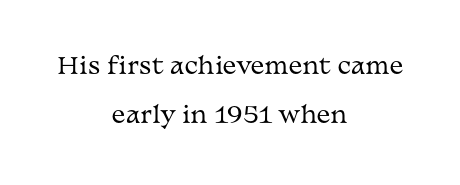
Q: Is the text bold? A: No.
Q: Is the text italic (slanted)? A: No, it is upright.
Q: Is the text underlined? A: No.
Q: How is the paragraph aligned? A: Centered.
Q: Is the spacing between letters normal or unusually wide? A: Normal.
Q: Is the spacing between lines tight, normal or loose? A: Loose.
